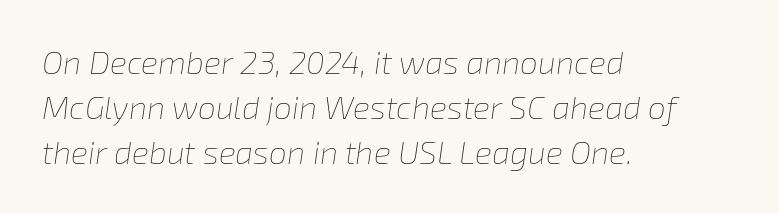
Reading down the column, the eye jumps a familiar distance to each next line. This rendering uses left alignment, leaving the right contour irregular. If you drew a line through each stem, it would be angled. The passage shown is not underscored anywhere. On a weight scale, this lands at 450 or below. This sample has the flowing, uneven cadence of proportional lettering.
